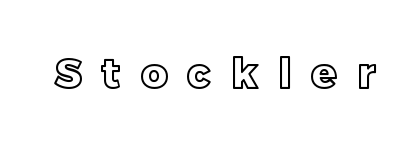
The passage shown is typed in a proportional face where columns would drift. Glyph-to-glyph distance is far greater than everyday printed text. A roman cut, with each character standing at attention. No word sits above an underline.
